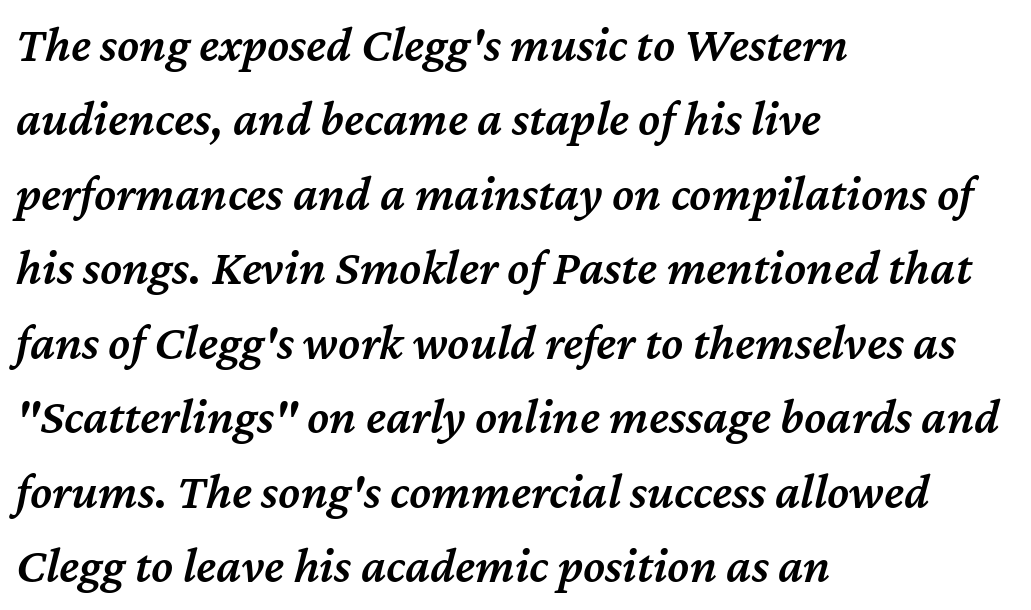
{"italic": "yes", "lean": "right", "slant_degrees": 12, "bold": "semi", "weight": "semibold", "width": "normal", "stroke_contrast": "medium", "x_height": "medium", "monospaced": "no", "underline": "no", "align": "left", "line_spacing": "normal", "line_spacing_ratio": 1.49, "letter_spacing": "normal", "letter_spacing_em": 0.0, "glyph_px": 50}
